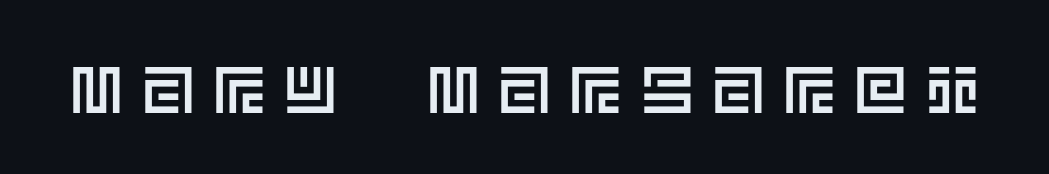
{"italic": "no", "width": "normal", "x_height": "large", "underline": "no", "letter_spacing": "wide", "letter_spacing_em": 0.28, "glyph_px": 66}
